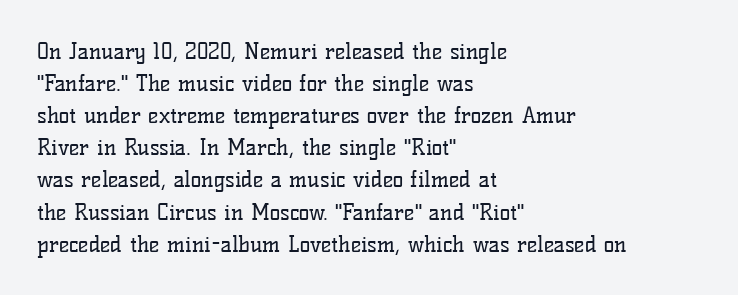
Q: Is the text bold? A: No.
Q: Is the text italic (slanted)? A: No, it is upright.
Q: Is the text underlined? A: No.
Q: How is the paragraph aligned? A: Left-aligned.
Q: Is the spacing between letters normal or unusually wide? A: Normal.
Q: Is the spacing between lines tight, normal or loose? A: Normal.
